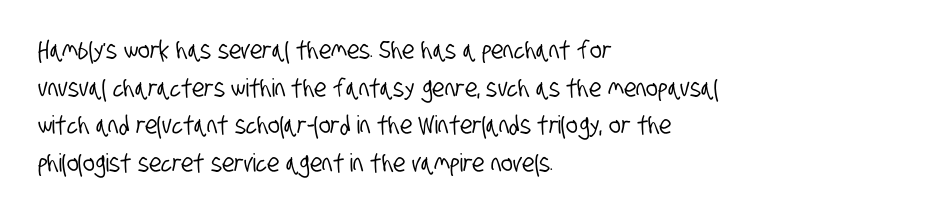
Q: Is the text underlined? A: No.
Q: How is the paragraph aligned? A: Left-aligned.
Q: Is the spacing between letters normal or unusually wide? A: Normal.
Q: Is the spacing between lines tight, normal or loose? A: Normal.
